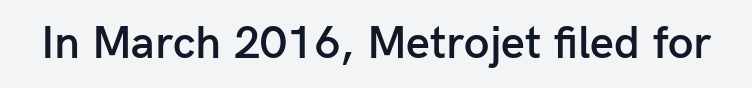
The image shows 46 px semibold sans-serif type, upright; set normal letter spacing, not underlined; low stroke contrast and a medium x-height.
